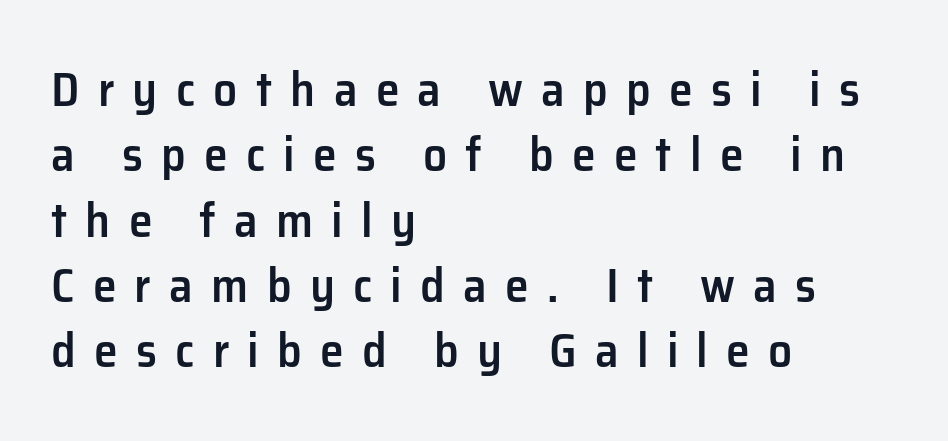
{"serif": "no", "italic": "no", "bold": "semi", "weight": "semibold", "width": "normal", "stroke_contrast": "low", "x_height": "medium", "monospaced": "no", "underline": "no", "align": "left", "line_spacing": "normal", "line_spacing_ratio": 1.36, "letter_spacing": "wide", "letter_spacing_em": 0.38, "glyph_px": 48}
